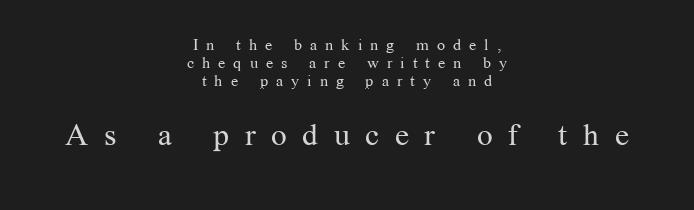
Upright lettering throughout. Font category for this specimen: serif. The string is rendered with underlining switched off. The rendering positions every line midway between the sides.
